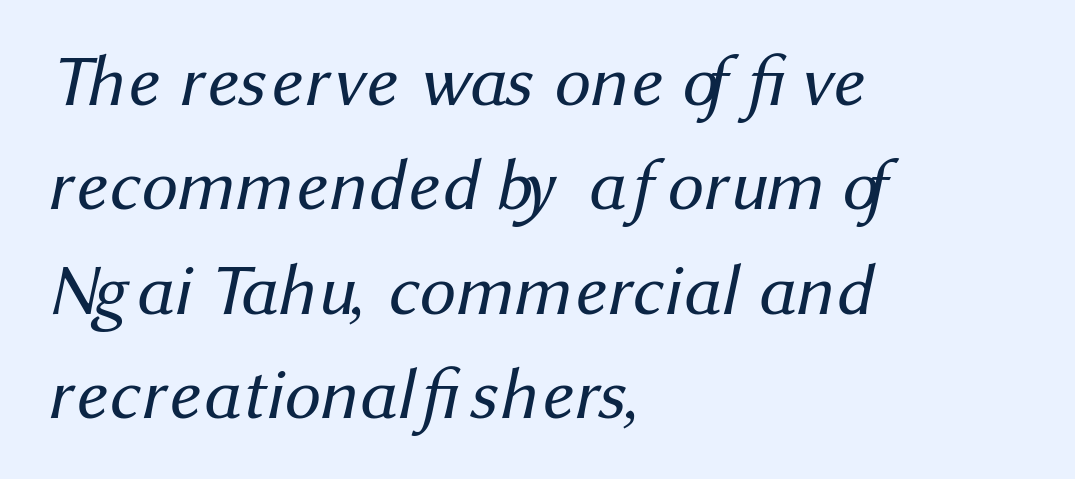
The image shows 72 px regular-weight sans-serif type; set left-aligned, normal line spacing (1.45x), normal letter spacing, not underlined; medium stroke contrast and a medium x-height.
